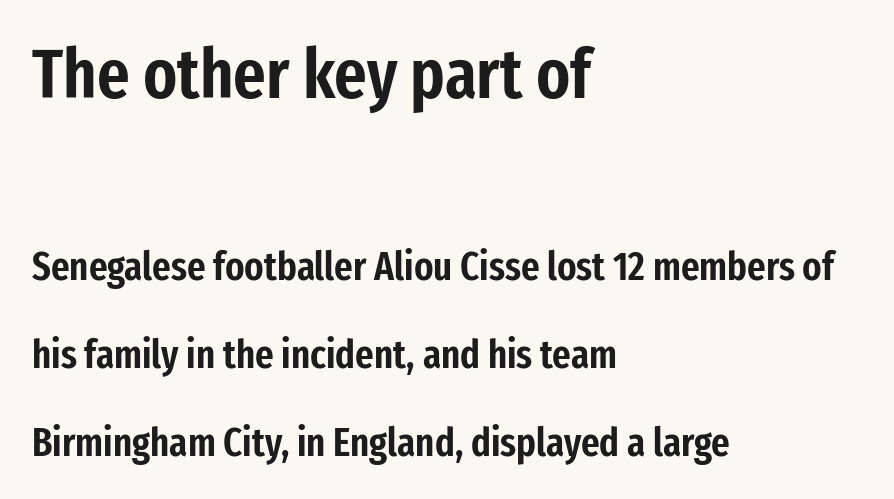
The line texture is even and compact thanks to regular tracking. Spacing verdict: proportional, widths tailored to each character. Nope, not italic — everything's standing straight. In CSS terms this would be text-align: left.
